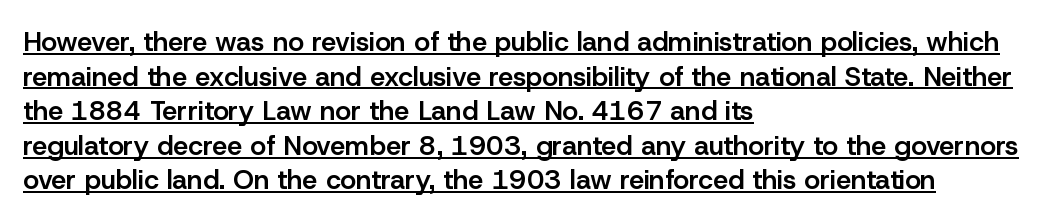
{"italic": "no", "bold": "semi", "underline": "yes", "align": "left", "line_spacing": "normal", "line_spacing_ratio": 1.28, "letter_spacing": "normal", "letter_spacing_em": 0.0, "glyph_px": 27}
